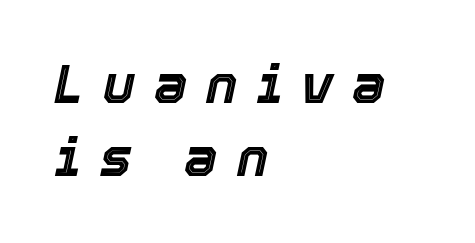
The image shows 53 px text type, italic (leaning right); set left-aligned, normal line spacing (1.38x), unusually wide letter spacing (+0.36 em), not underlined; a medium x-height.
